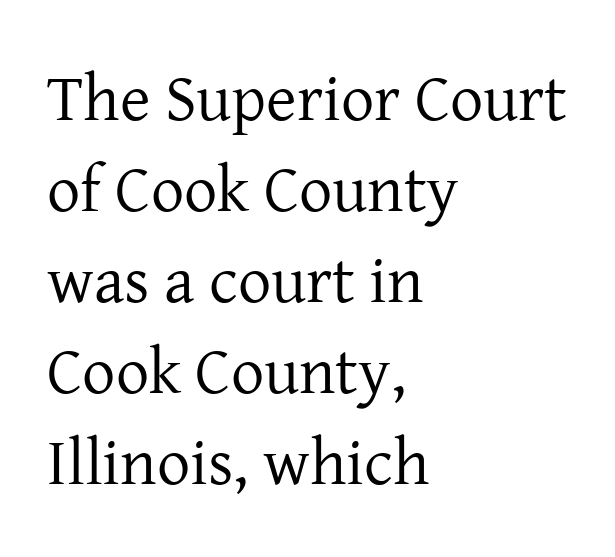
The image shows 66 px regular-weight serif type, upright; set left-aligned, normal line spacing (1.38x), normal letter spacing, not underlined; low stroke contrast and a medium x-height.
